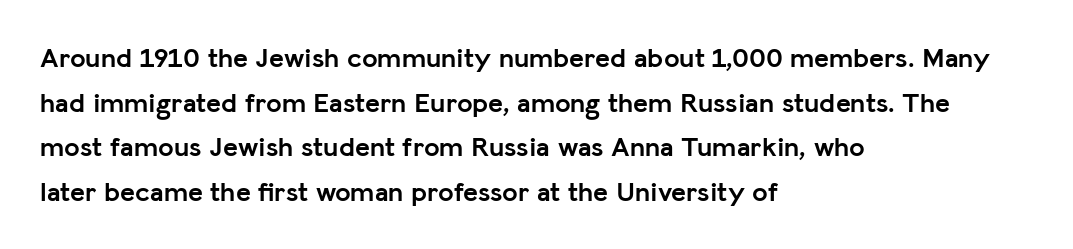
Q: Is the text bold? A: Yes.
Q: Is the text italic (slanted)? A: No, it is upright.
Q: Is the typeface a serif or a sans-serif typeface? A: Sans-serif.
Q: Is the text underlined? A: No.
Q: How is the paragraph aligned? A: Left-aligned.
Q: Is the spacing between letters normal or unusually wide? A: Normal.
Q: Is the spacing between lines tight, normal or loose? A: Normal.
Q: Width (condensed, normal, or wide)? A: Normal.
Q: Stroke contrast? A: Low.
Q: x-height? A: Medium.
Q: Monospaced? A: No.
